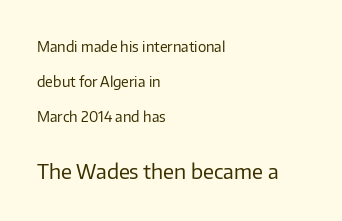
{"italic": "no", "bold": "no", "underline": "no", "align": "left", "line_spacing": "loose", "line_spacing_ratio": 2.49, "letter_spacing": "normal", "letter_spacing_em": 0.0, "larger_block": "second", "size_ratio": 1.43, "glyph_px": 20}
